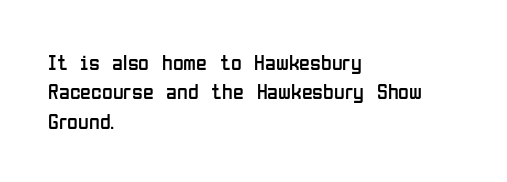
Q: Is the text bold? A: No.
Q: Is the text italic (slanted)? A: No, it is upright.
Q: Is the text underlined? A: No.
Q: How is the paragraph aligned? A: Left-aligned.
Q: Is the spacing between letters normal or unusually wide? A: Normal.
Q: Is the spacing between lines tight, normal or loose? A: Normal.
